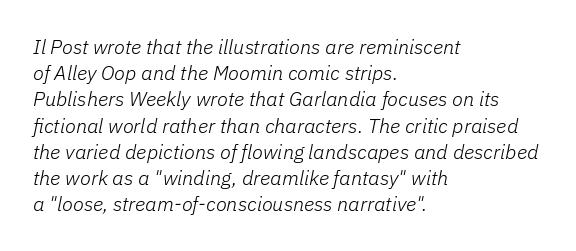
{"italic": "yes", "lean": "right", "slant_degrees": 11, "bold": "no", "underline": "no", "align": "left", "line_spacing": "normal", "line_spacing_ratio": 1.31, "letter_spacing": "normal", "letter_spacing_em": 0.0, "glyph_px": 20}
